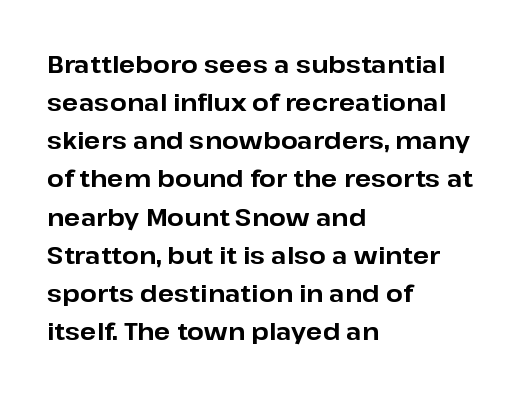
Q: Is the text bold? A: Yes.
Q: Is the text italic (slanted)? A: No, it is upright.
Q: Is the text underlined? A: No.
Q: How is the paragraph aligned? A: Left-aligned.
Q: Is the spacing between letters normal or unusually wide? A: Normal.
Q: Is the spacing between lines tight, normal or loose? A: Normal.
